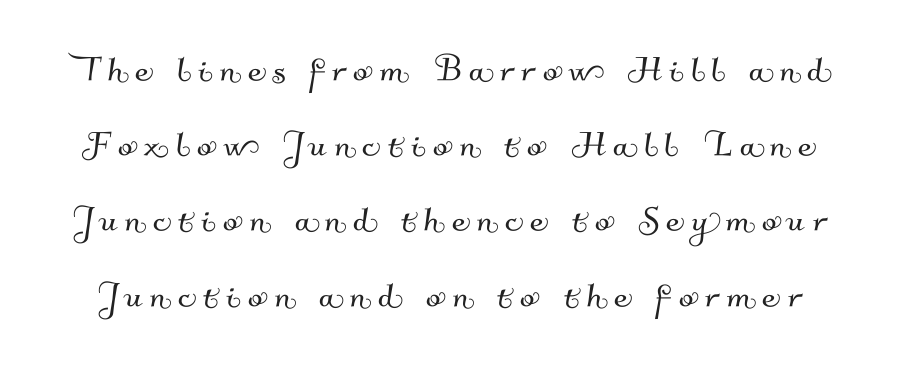
Q: Is the typeface a serif or a sans-serif typeface? A: Sans-serif.
Q: Is the text underlined? A: No.
Q: Width (condensed, normal, or wide)? A: Normal.
Q: Stroke contrast? A: Medium.
Q: x-height? A: Small.
Q: Monospaced? A: No.
